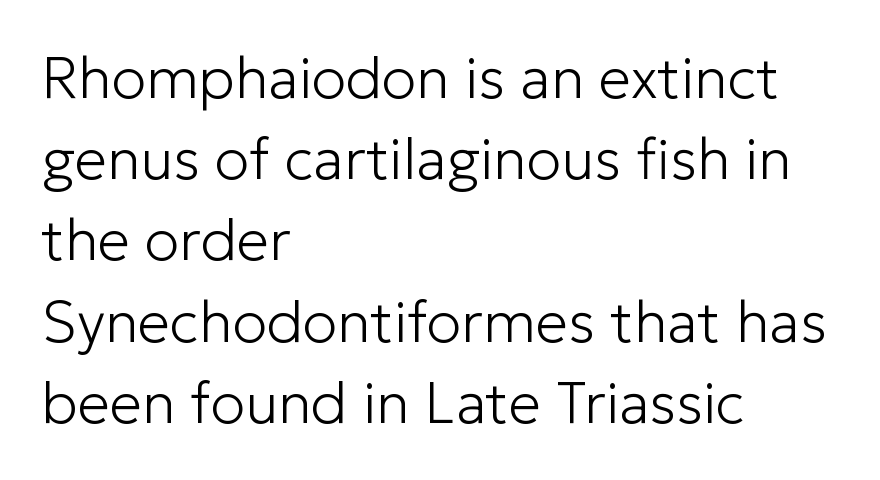
Q: Is the text bold? A: No.
Q: Is the text italic (slanted)? A: No, it is upright.
Q: Is the typeface a serif or a sans-serif typeface? A: Sans-serif.
Q: Is the text underlined? A: No.
Q: How is the paragraph aligned? A: Left-aligned.
Q: Is the spacing between letters normal or unusually wide? A: Normal.
Q: Is the spacing between lines tight, normal or loose? A: Normal.
Q: Width (condensed, normal, or wide)? A: Normal.
Q: Stroke contrast? A: Low.
Q: x-height? A: Medium.
Q: Monospaced? A: No.
